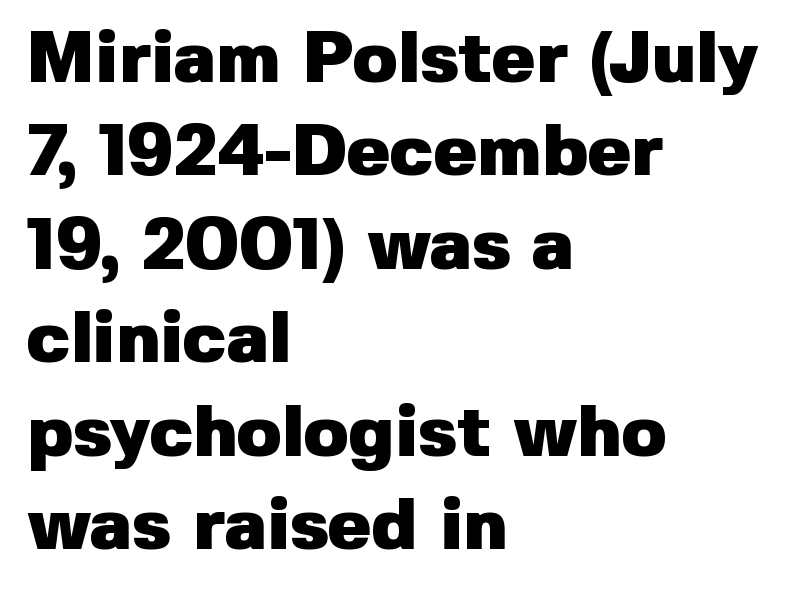
The image shows 73 px heavy sans-serif type, upright; set left-aligned, normal line spacing (1.28x), normal letter spacing, not underlined; low stroke contrast and a medium x-height.
